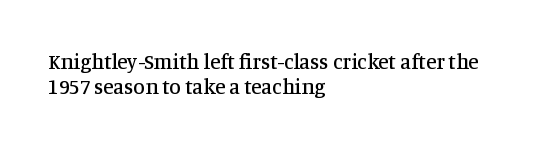
Q: Is the text italic (slanted)? A: No, it is upright.
Q: Is the text underlined? A: No.
Q: How is the paragraph aligned? A: Left-aligned.
Q: Is the spacing between letters normal or unusually wide? A: Normal.
